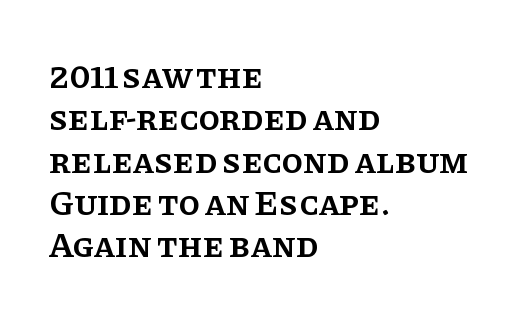
Q: Is the text bold? A: Semi-bold.
Q: Is the text italic (slanted)? A: No, it is upright.
Q: Is the typeface a serif or a sans-serif typeface? A: Serif.
Q: Is the text underlined? A: No.
Q: How is the paragraph aligned? A: Left-aligned.
Q: Is the spacing between letters normal or unusually wide? A: Normal.
Q: Width (condensed, normal, or wide)? A: Normal.
Q: Stroke contrast? A: Low.
Q: x-height? A: Large.
Q: Monospaced? A: No.
